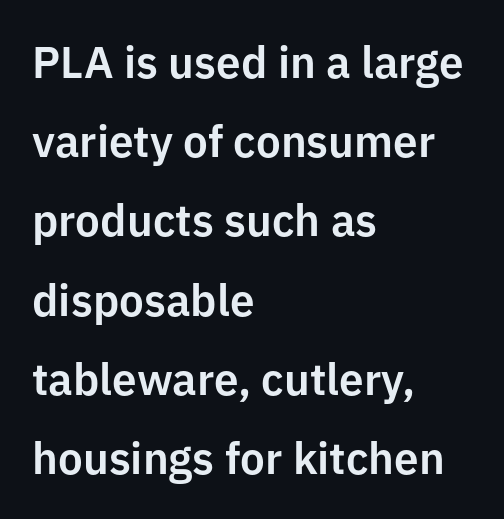
Q: Is the text italic (slanted)? A: No, it is upright.
Q: Is the typeface a serif or a sans-serif typeface? A: Sans-serif.
Q: Is the text underlined? A: No.
Q: How is the paragraph aligned? A: Left-aligned.
Q: Is the spacing between letters normal or unusually wide? A: Normal.
Q: Width (condensed, normal, or wide)? A: Normal.
Q: Stroke contrast? A: Low.
Q: x-height? A: Medium.
Q: Monospaced? A: No.
